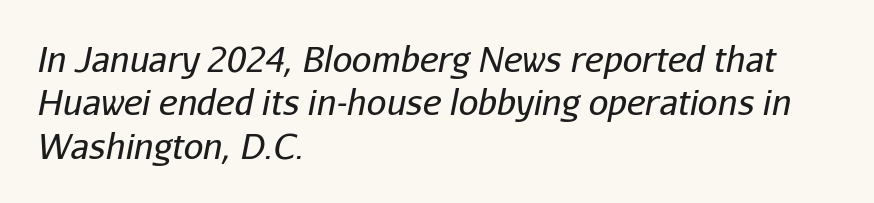
The gap between lines stays unmarked. Teacher's note: observe the even left margin — that is flush-left alignment. No extra tracking has been applied to these lines. You could not count columns in this text — the font is proportionally spaced. Each stroke keeps to a modest, everyday thickness or less.
